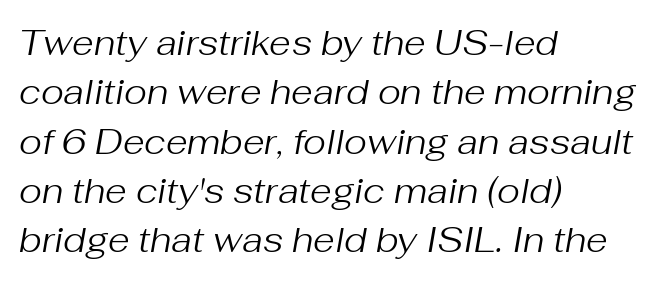
Q: Is the text bold? A: No.
Q: Is the text italic (slanted)? A: Yes, it leans right by about 10 degrees.
Q: Is the text underlined? A: No.
Q: How is the paragraph aligned? A: Left-aligned.
Q: Is the spacing between letters normal or unusually wide? A: Normal.
Q: Is the spacing between lines tight, normal or loose? A: Normal.
Q: Width (condensed, normal, or wide)? A: Normal.
Q: Stroke contrast? A: Medium.
Q: x-height? A: Medium.
Q: Monospaced? A: No.
